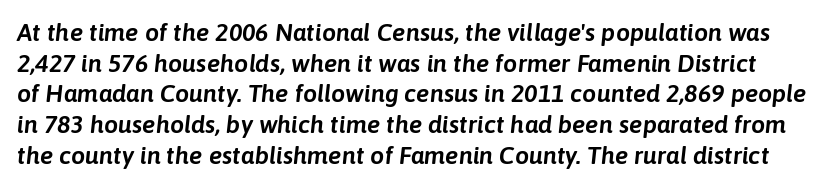
Glyph-to-glyph distance matches everyday printed text. Decoration check: the copy has no underline. Slanted lettering throughout.
